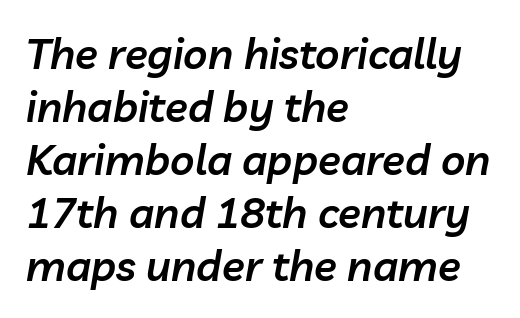
Designer's note — italics engaged. Just letters on the line, the space beneath them empty. As a designer I'd log this as weight 600, semibold. Students, observe: this is what conventionally led text looks like. The typesetter chose a ragged-right arrangement here. Compared with typical body copy, the letter spacing here is the same.
